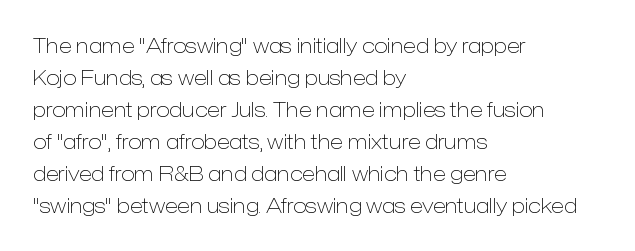
{"italic": "no", "bold": "no", "underline": "no", "align": "left", "line_spacing": "normal", "line_spacing_ratio": 1.6, "letter_spacing": "normal", "letter_spacing_em": 0.0, "glyph_px": 20}
